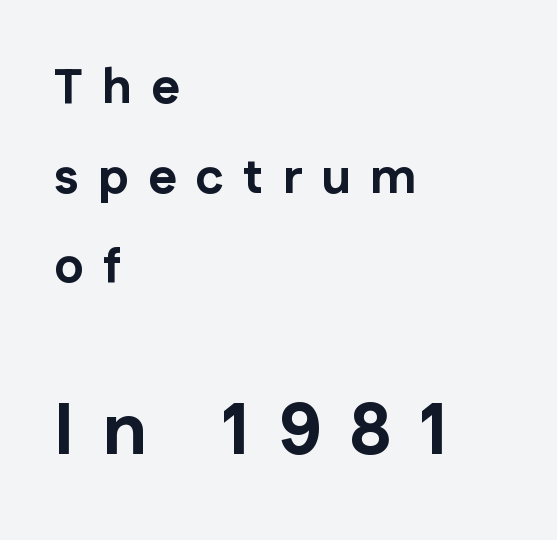
{"serif": "no", "italic": "no", "bold": "yes", "weight": "bold", "width": "normal", "stroke_contrast": "low", "x_height": "medium", "monospaced": "no", "underline": "no", "align": "left", "line_spacing_ratio": 1.83, "letter_spacing": "wide", "letter_spacing_em": 0.39, "larger_block": "second", "size_ratio": 1.49, "glyph_px": 73}
